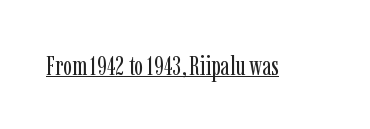
Vertical stems look standard width or narrower in stroke. This sample carries an underscore along the baseline area. Notice how the stems are strictly vertical — no italics here. Spacing between characters is what you'd get straight out of the box.
